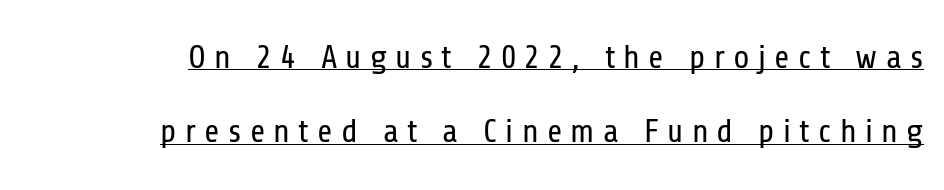
{"serif": "no", "italic": "no", "bold": "no", "weight": "regular", "width": "condensed", "stroke_contrast": "low", "x_height": "medium", "monospaced": "no", "underline": "yes", "align": "right", "line_spacing": "loose", "line_spacing_ratio": 2.25, "letter_spacing": "wide", "letter_spacing_em": 0.25, "glyph_px": 33}
